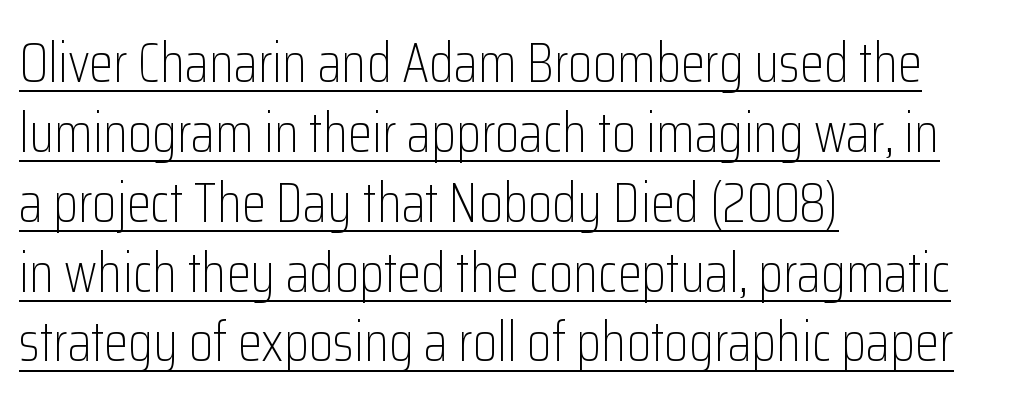
{"serif": "no", "italic": "no", "bold": "no", "weight": "light", "width": "condensed", "stroke_contrast": "low", "x_height": "medium", "monospaced": "no", "underline": "yes", "align": "left", "line_spacing": "normal", "line_spacing_ratio": 1.27, "letter_spacing": "normal", "letter_spacing_em": 0.0, "glyph_px": 55}
